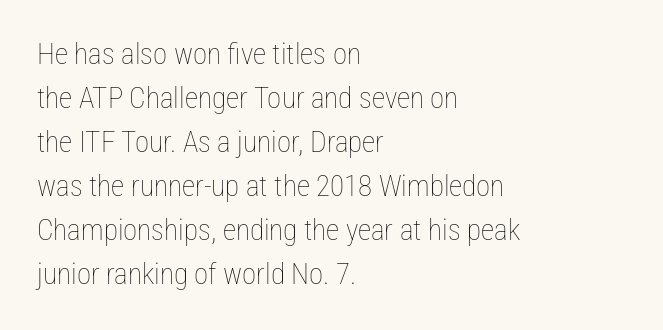
The image shows 29 px thin, condensed type, upright; set left-aligned, normal line spacing (1.52x), normal letter spacing, not underlined; low stroke contrast and a medium x-height.
